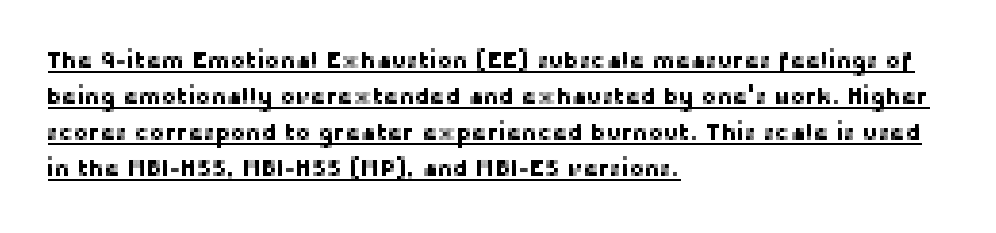
Q: Is the text italic (slanted)? A: No, it is upright.
Q: Is the text underlined? A: Yes.
Q: How is the paragraph aligned? A: Left-aligned.
Q: Is the spacing between letters normal or unusually wide? A: Normal.
Q: Is the spacing between lines tight, normal or loose? A: Normal.
